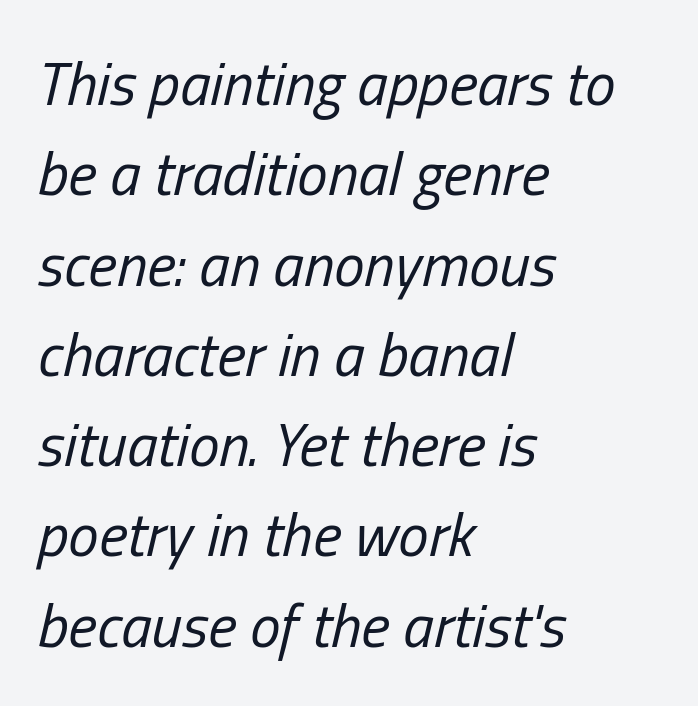
The image shows 61 px regular-weight, condensed type, italic (leaning right); set left-aligned, normal line spacing (1.48x), normal letter spacing, not underlined; low stroke contrast and a medium x-height.
